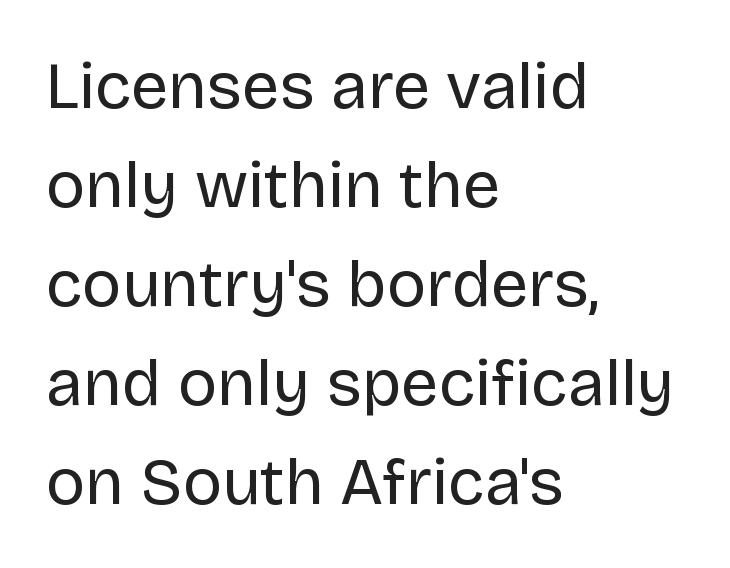
Q: Is the text bold? A: No.
Q: Is the text italic (slanted)? A: No, it is upright.
Q: Is the typeface a serif or a sans-serif typeface? A: Sans-serif.
Q: Is the text underlined? A: No.
Q: How is the paragraph aligned? A: Left-aligned.
Q: Is the spacing between letters normal or unusually wide? A: Normal.
Q: Is the spacing between lines tight, normal or loose? A: Normal.
Q: Width (condensed, normal, or wide)? A: Normal.
Q: Stroke contrast? A: Low.
Q: x-height? A: Large.
Q: Monospaced? A: No.
